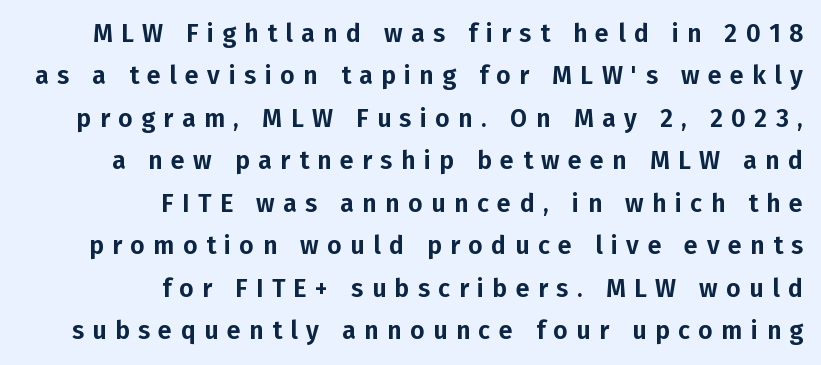
Does extra space separate the letters? Yes, quite a lot of it. A clean baseline with only descenders dipping below it. The block of text has a typical density, with ordinary space between rows. Leftover space on each line is placed entirely before the opening word.
